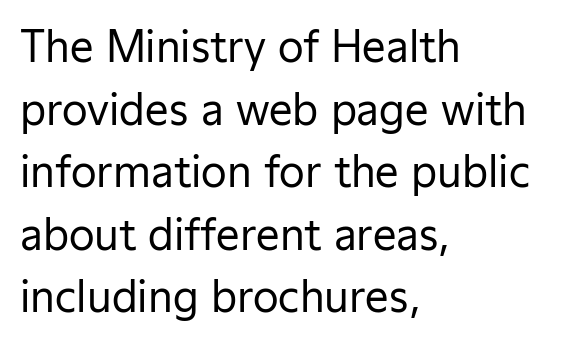
Stroke mass is kept to a normal reading level or below. The rendering shows plain stroke endings on the letterforms — a sans-serif design. Notice how the stems are strictly vertical — no italics here. The passage shown is not underscored anywhere.
